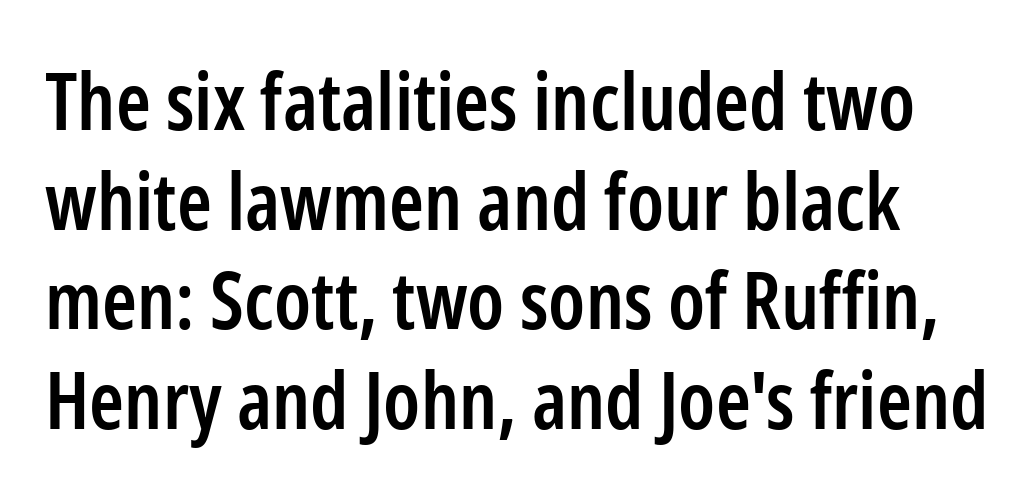
{"serif": "no", "italic": "no", "bold": "semi", "weight": "semibold", "width": "condensed", "stroke_contrast": "low", "x_height": "medium", "monospaced": "no", "underline": "no", "line_spacing": "normal", "line_spacing_ratio": 1.26, "letter_spacing": "normal", "letter_spacing_em": 0.0, "glyph_px": 79}
